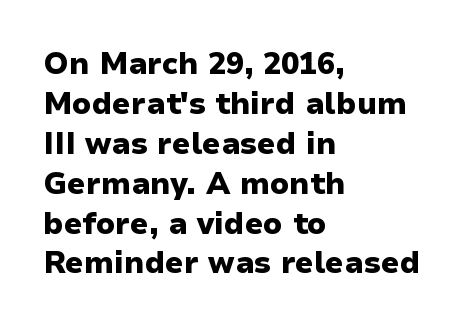
This rendering leaves character spacing at its baseline value. Plenty of ink on the page — the face is bold. The type family on display is of the sans-serif kind. All the whitespace from short lines collects on the right.
